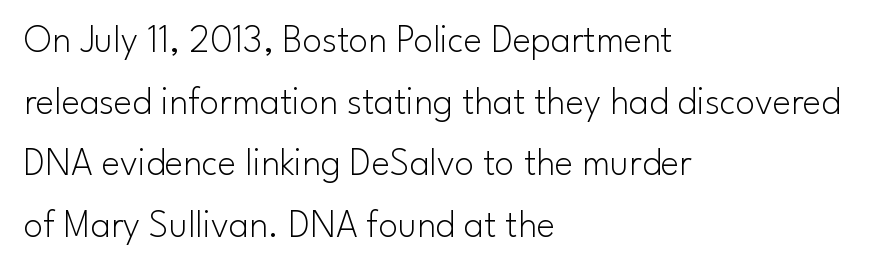
The line texture is even and compact thanks to regular tracking. A roman cut, with each character standing at attention. Regarding leading, the lines here are spaced in the standard way. Bold? No — there's no thickening of the strokes. In terms of letterform style, serifs are entirely absent. Each letter keeps its own natural width here, so spacing adapts to shape.
